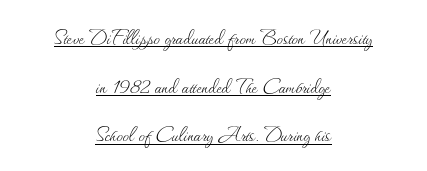
Each line is balanced around a shared central axis. The rendering uses a large line-height, opening up the rows. The letterforms sit at book weight or below.
